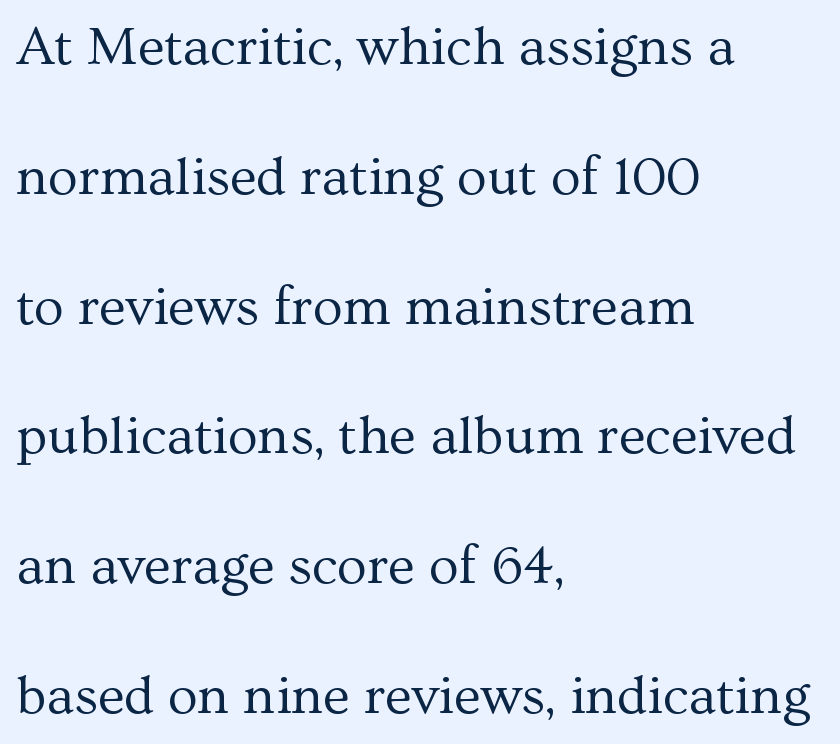
The image shows 55 px regular-weight serif type, upright; set left-aligned, loose line spacing (2.36x), normal letter spacing, not underlined; medium stroke contrast and a medium x-height.
